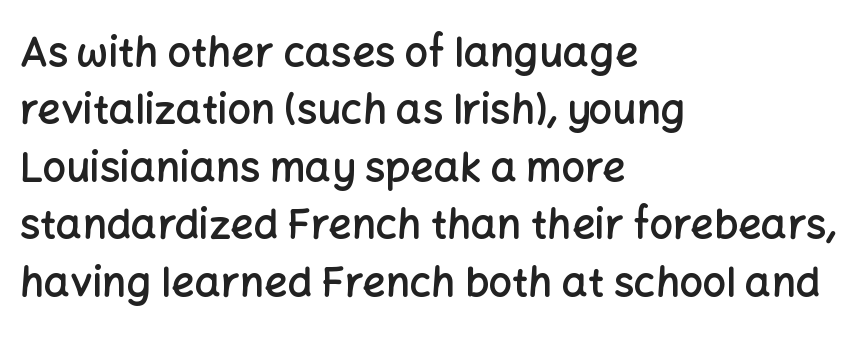
Left-aligned paragraph, ragged on the right. Honestly, there is no underline to notice here at all. Notice how descenders clear the ascenders below comfortably — that's standard leading. You can tell from the bare stems that sans-serif type was used. Note the varied advance widths — an 'i' is clearly narrower than an 'm'. On the weight axis this lands at semibold, roughly 600.
